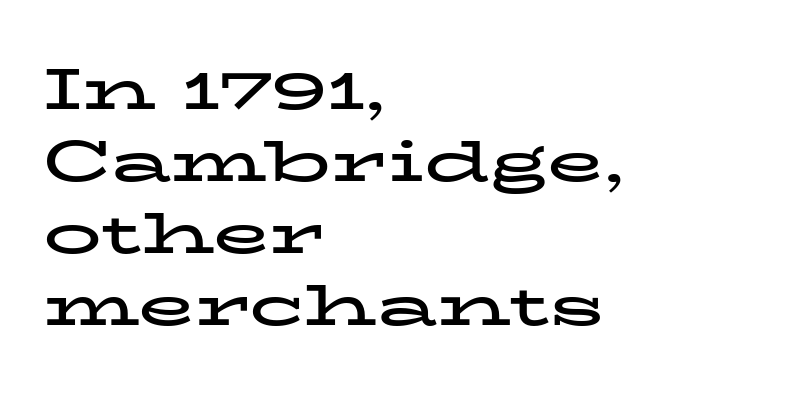
Yep, those are serifs on the letters. Only glyphs here, with clear space below each row. The letters stand upright; this is a roman face. Do the characters align in a grid? No, the font is proportional. Stroke thickness is high; the sample reads as a true bold. Alignment: flush left.
